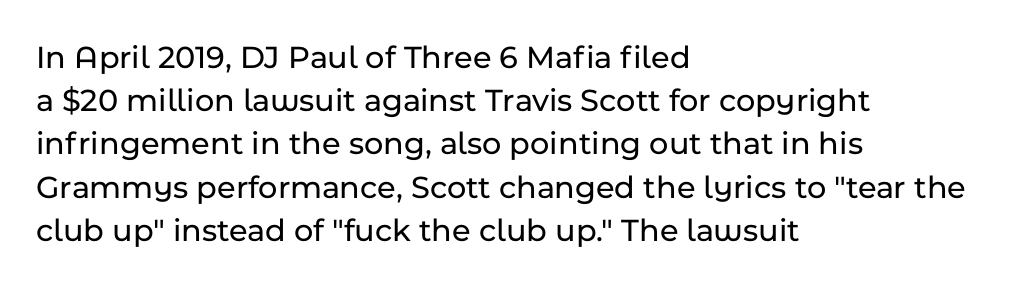
The image shows 33 px sans-serif type, upright; set left-aligned, normal line spacing (1.31x), normal letter spacing, not underlined; low stroke contrast and a medium x-height.
